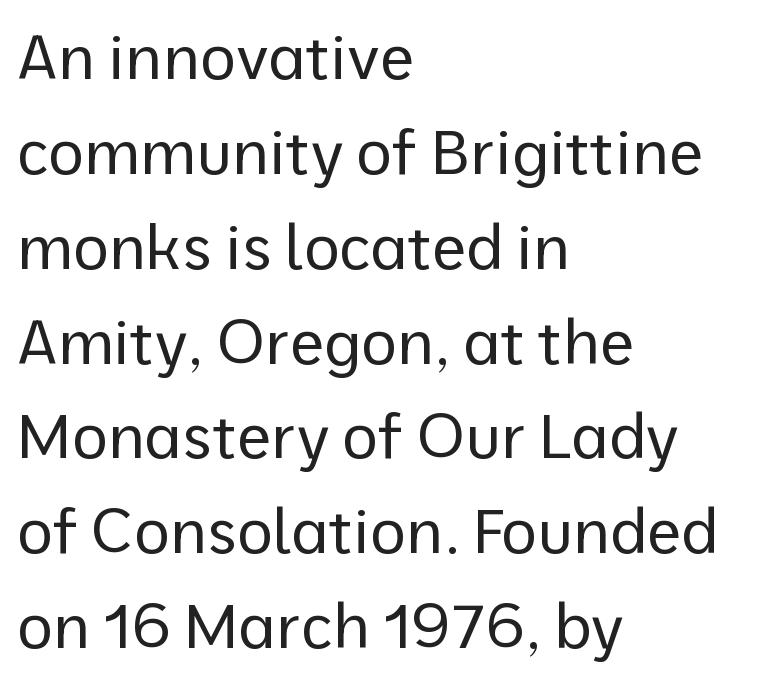
The image shows 62 px regular-weight sans-serif type, upright; set left-aligned, normal line spacing (1.53x), normal letter spacing, not underlined; low stroke contrast and a medium x-height.
